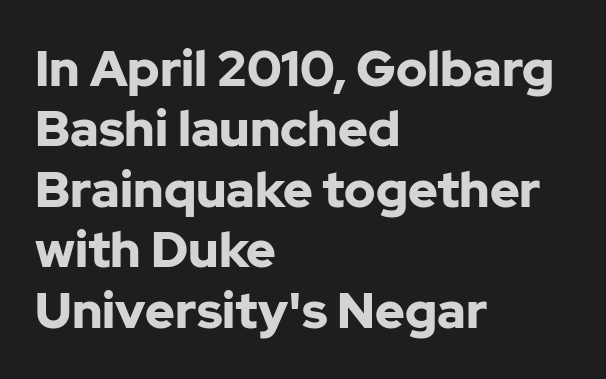
Italic: no, the glyphs are upright roman. The gap between lines stays unmarked. Nope, no serifs anywhere on these letters. In terms of letterspacing, this is plain default setting. Note the varied advance widths — an 'i' is clearly narrower than an 'm'. Left-aligned paragraph, ragged on the right.
